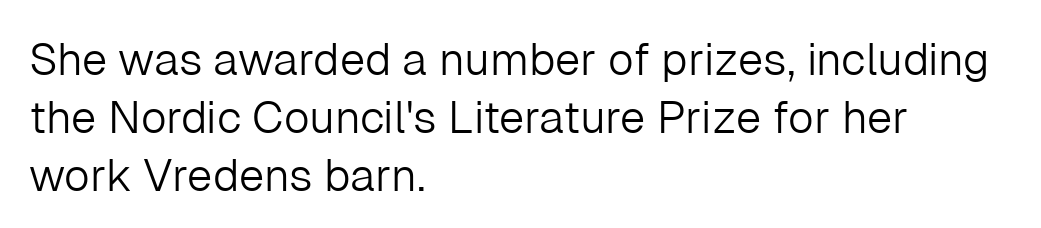
Q: Is the text bold? A: No.
Q: Is the text italic (slanted)? A: No, it is upright.
Q: Is the typeface a serif or a sans-serif typeface? A: Sans-serif.
Q: Is the text underlined? A: No.
Q: How is the paragraph aligned? A: Left-aligned.
Q: Is the spacing between letters normal or unusually wide? A: Normal.
Q: Is the spacing between lines tight, normal or loose? A: Normal.
Q: Width (condensed, normal, or wide)? A: Normal.
Q: Stroke contrast? A: Low.
Q: x-height? A: Medium.
Q: Monospaced? A: No.
